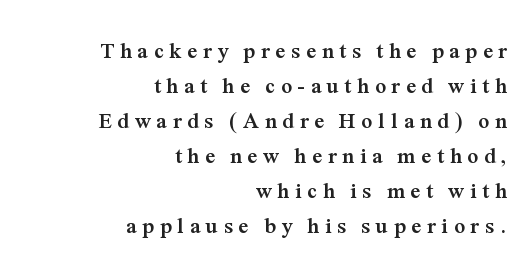
{"italic": "no", "bold": "yes", "underline": "no", "align": "right", "line_spacing": "normal", "line_spacing_ratio": 1.59, "letter_spacing": "wide", "letter_spacing_em": 0.26, "glyph_px": 22}
